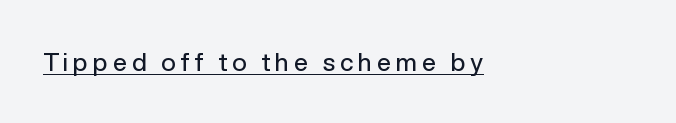
Caption: multi-line text, flush left, ragged right. Bold? No — there's no thickening of the strokes. What decoration does the sample have? An underline. Upright lettering throughout.
